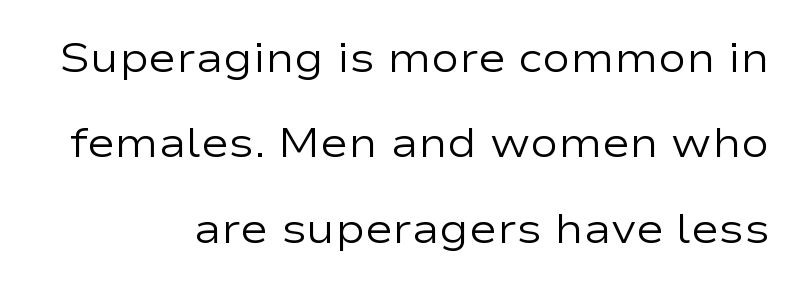
The image shows 42 px regular-weight, wide sans-serif type, upright; set right-aligned, loose line spacing (2.03x), normal letter spacing, not underlined; low stroke contrast and a medium x-height.
